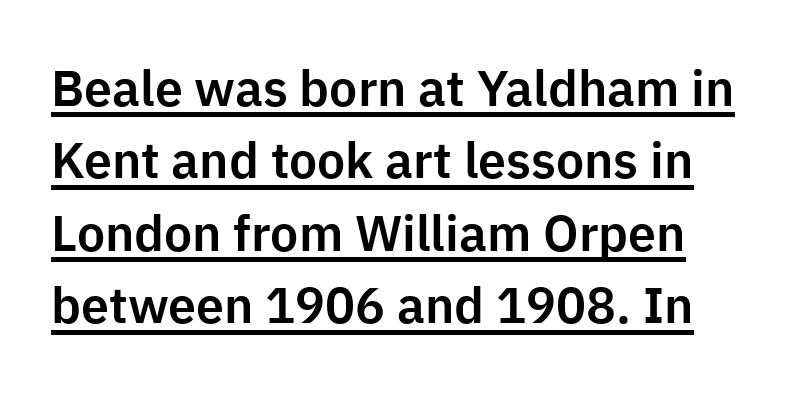
Q: Is the text italic (slanted)? A: No, it is upright.
Q: Is the typeface a serif or a sans-serif typeface? A: Sans-serif.
Q: Is the text underlined? A: Yes.
Q: Is the spacing between letters normal or unusually wide? A: Normal.
Q: Is the spacing between lines tight, normal or loose? A: Normal.
Q: Width (condensed, normal, or wide)? A: Normal.
Q: Stroke contrast? A: Low.
Q: x-height? A: Medium.
Q: Monospaced? A: No.
